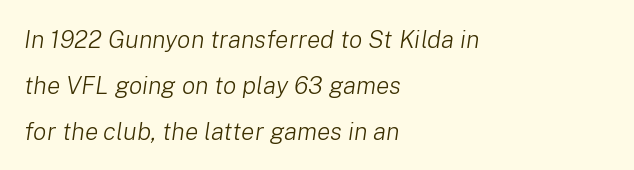
Q: Is the text bold? A: No.
Q: Is the text italic (slanted)? A: Yes, it leans right by about 8 degrees.
Q: Is the text underlined? A: No.
Q: How is the paragraph aligned? A: Left-aligned.
Q: Is the spacing between letters normal or unusually wide? A: Normal.
